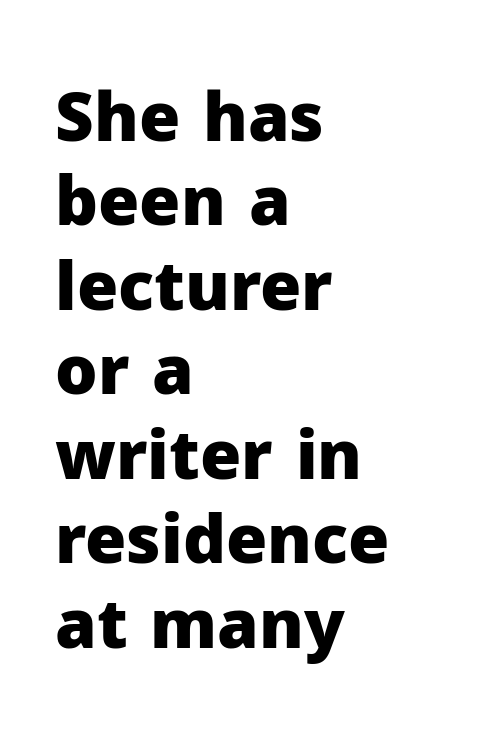
Q: Is the text bold? A: Yes.
Q: Is the text italic (slanted)? A: No, it is upright.
Q: Is the typeface a serif or a sans-serif typeface? A: Sans-serif.
Q: Is the text underlined? A: No.
Q: How is the paragraph aligned? A: Left-aligned.
Q: Is the spacing between letters normal or unusually wide? A: Normal.
Q: Is the spacing between lines tight, normal or loose? A: Normal.
Q: Width (condensed, normal, or wide)? A: Normal.
Q: Stroke contrast? A: Low.
Q: x-height? A: Medium.
Q: Monospaced? A: No.
